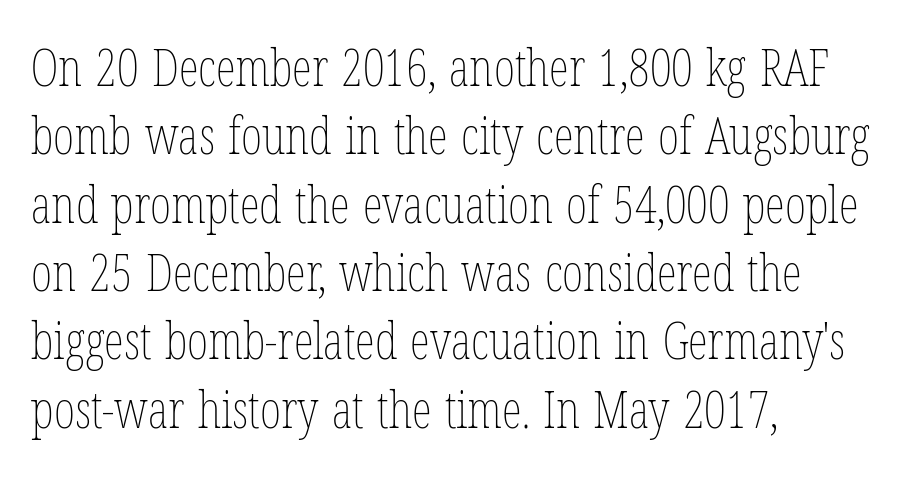
The image shows 51 px thin, condensed type, upright; set left-aligned, normal line spacing (1.34x), normal letter spacing, not underlined; low stroke contrast and a medium x-height.
